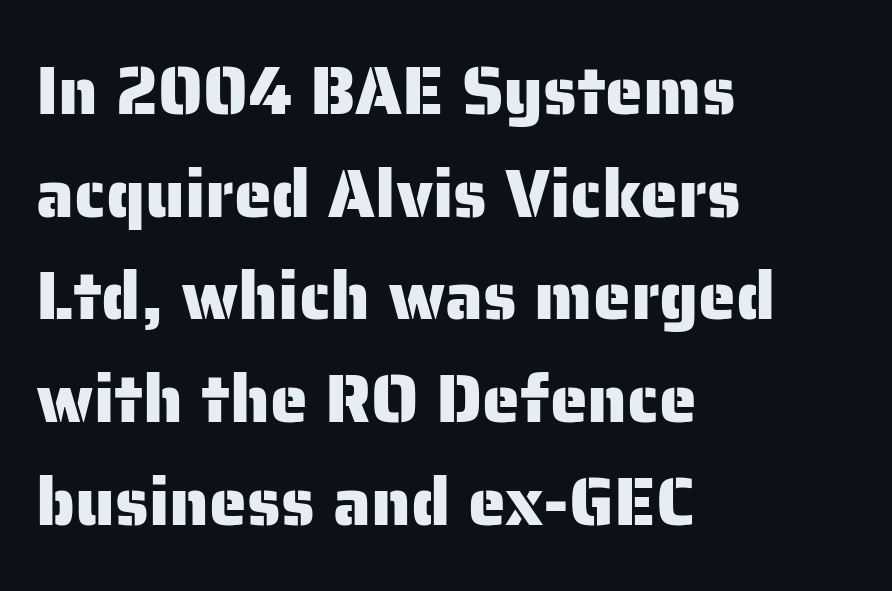
Horizontal alignment here is leftward, the default for most running prose. The typography opts for an upright posture over an oblique one. Glyph-to-glyph distance matches everyday printed text. Looks like regular typesetting: each glyph gets only the width it needs. The glyphs in this specimen are sans serif.
